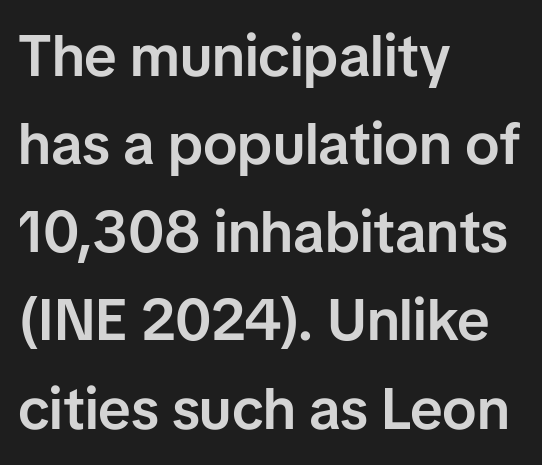
{"serif": "no", "italic": "no", "bold": "semi", "weight": "semibold", "width": "normal", "stroke_contrast": "low", "x_height": "medium", "monospaced": "no", "underline": "no", "align": "left", "line_spacing": "normal", "line_spacing_ratio": 1.52, "letter_spacing": "normal", "letter_spacing_em": 0.0, "glyph_px": 58}
